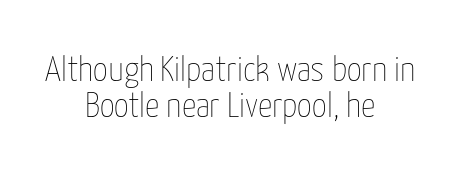
The horizontal fit of the characters is conventional and even. Character widths vary here, with narrow letters taking less room than wide ones. This rendering features lettering with no underline. Alignment: centered.
